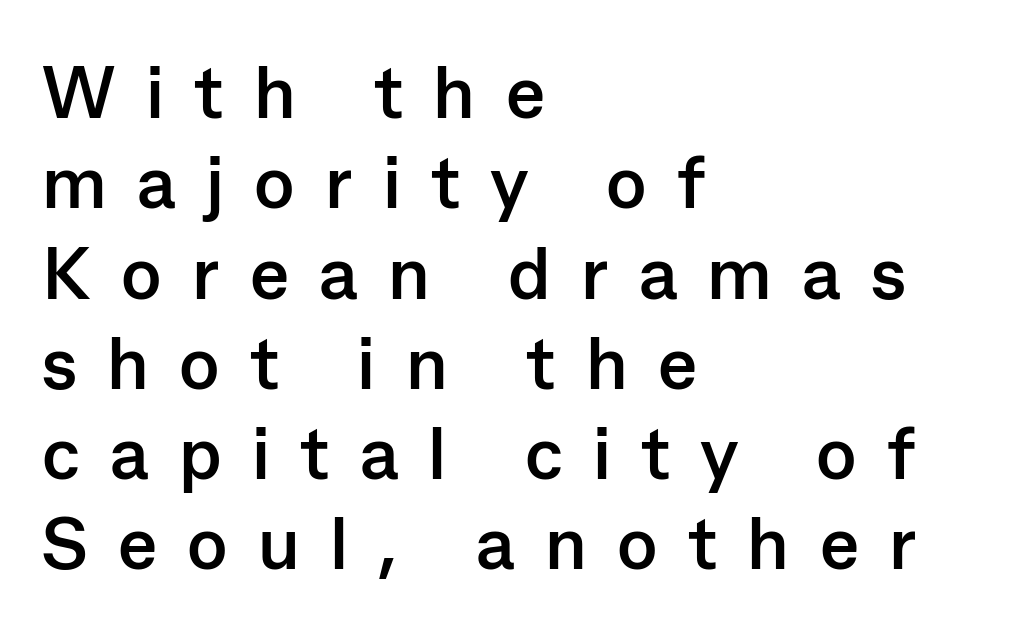
The zone under the glyphs is completely vacant. This sample has the flowing, uneven cadence of proportional lettering. Inter-character spacing is expanded well beyond the font's built-in metrics. These lines are composed in type without serifs. In CSS terms this would be text-align: left. What weight is shown? A full bold with thick strokes.
